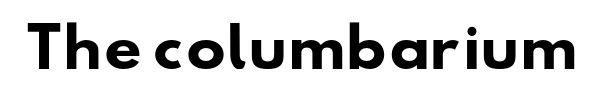
Q: Is the text bold? A: Yes.
Q: Is the typeface a serif or a sans-serif typeface? A: Sans-serif.
Q: Is the text underlined? A: No.
Q: Is the spacing between letters normal or unusually wide? A: Normal.
Q: Width (condensed, normal, or wide)? A: Wide.
Q: Stroke contrast? A: Low.
Q: x-height? A: Small.
Q: Monospaced? A: No.
